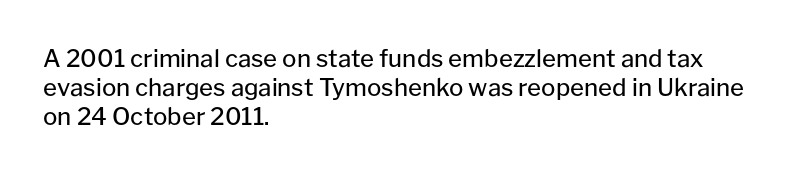
Q: Is the text bold? A: No.
Q: Is the text italic (slanted)? A: No, it is upright.
Q: Is the text underlined? A: No.
Q: How is the paragraph aligned? A: Left-aligned.
Q: Is the spacing between letters normal or unusually wide? A: Normal.
